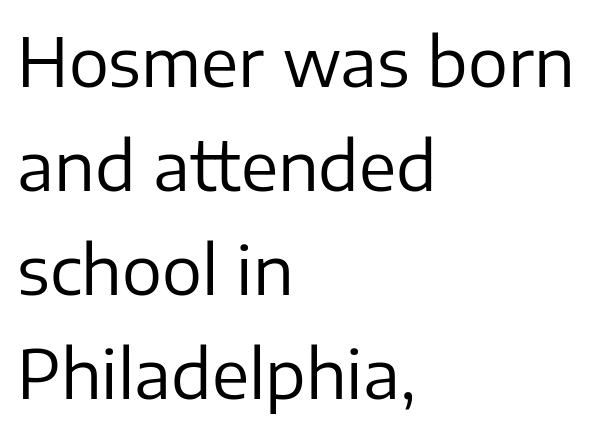
{"serif": "no", "italic": "no", "bold": "no", "weight": "regular", "width": "normal", "stroke_contrast": "low", "x_height": "medium", "monospaced": "no", "underline": "no", "align": "left", "line_spacing": "normal", "line_spacing_ratio": 1.55, "letter_spacing": "normal", "letter_spacing_em": 0.0, "glyph_px": 67}
